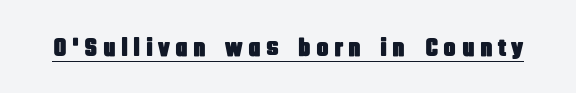
{"italic": "no", "underline": "yes", "letter_spacing": "wide", "letter_spacing_em": 0.2, "glyph_px": 26}
